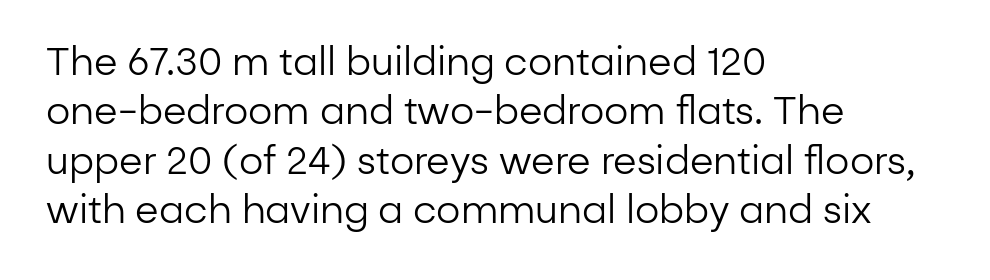
Q: Is the text bold? A: No.
Q: Is the text italic (slanted)? A: No, it is upright.
Q: Is the typeface a serif or a sans-serif typeface? A: Sans-serif.
Q: Is the text underlined? A: No.
Q: How is the paragraph aligned? A: Left-aligned.
Q: Is the spacing between letters normal or unusually wide? A: Normal.
Q: Is the spacing between lines tight, normal or loose? A: Normal.
Q: Width (condensed, normal, or wide)? A: Normal.
Q: Stroke contrast? A: Low.
Q: x-height? A: Medium.
Q: Monospaced? A: No.
